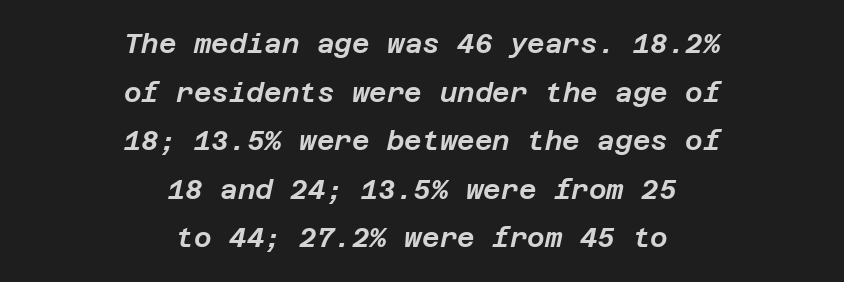
The image shows 27 px text type, italic (leaning right); set centered, line spacing 1.8x, normal letter spacing, not underlined.
